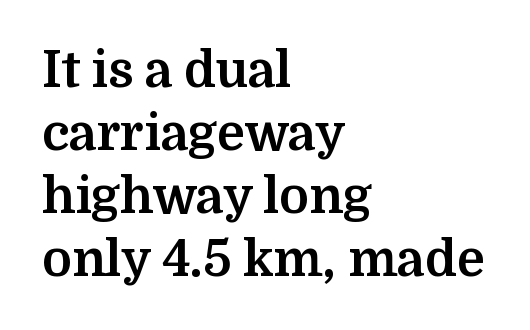
Q: Is the text bold? A: Yes.
Q: Is the text italic (slanted)? A: No, it is upright.
Q: Is the typeface a serif or a sans-serif typeface? A: Serif.
Q: Is the text underlined? A: No.
Q: How is the paragraph aligned? A: Left-aligned.
Q: Is the spacing between letters normal or unusually wide? A: Normal.
Q: Is the spacing between lines tight, normal or loose? A: Normal.
Q: Width (condensed, normal, or wide)? A: Normal.
Q: Stroke contrast? A: Medium.
Q: x-height? A: Medium.
Q: Monospaced? A: No.
